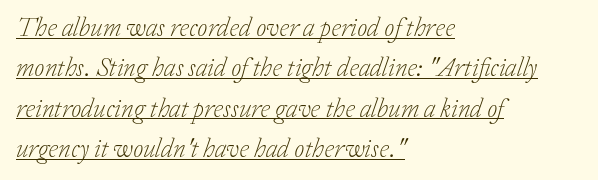
Q: Is the text bold? A: No.
Q: Is the text italic (slanted)? A: Yes, it leans right by about 20 degrees.
Q: Is the text underlined? A: Yes.
Q: How is the paragraph aligned? A: Left-aligned.
Q: Is the spacing between letters normal or unusually wide? A: Normal.
Q: Is the spacing between lines tight, normal or loose? A: Normal.
